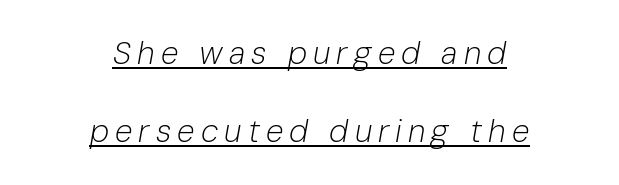
The image shows 32 px light type, italic (leaning right); set centered, loose line spacing (2.44x), underlined; low stroke contrast and a medium x-height.
